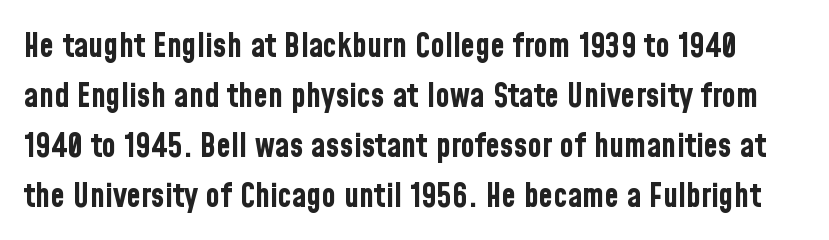
{"serif": "no", "italic": "no", "bold": "yes", "weight": "bold", "width": "condensed", "stroke_contrast": "low", "x_height": "medium", "monospaced": "no", "underline": "no", "line_spacing": "normal", "line_spacing_ratio": 1.52, "letter_spacing": "normal", "letter_spacing_em": 0.0, "glyph_px": 33}
